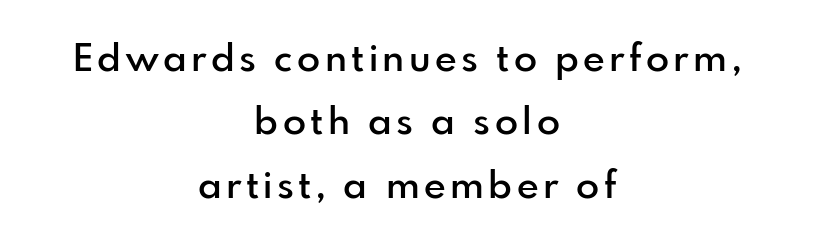
Q: Is the text bold? A: Semi-bold.
Q: Is the text italic (slanted)? A: No, it is upright.
Q: Is the typeface a serif or a sans-serif typeface? A: Sans-serif.
Q: Is the text underlined? A: No.
Q: How is the paragraph aligned? A: Centered.
Q: Is the spacing between lines tight, normal or loose? A: Normal.
Q: Width (condensed, normal, or wide)? A: Normal.
Q: Stroke contrast? A: Low.
Q: x-height? A: Small.
Q: Monospaced? A: No.
